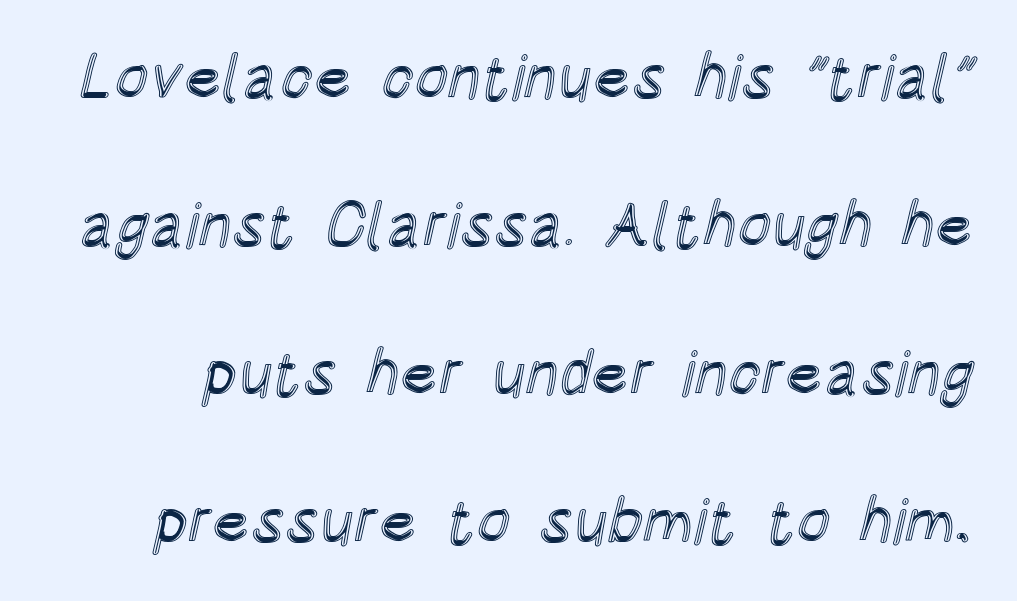
Rule under the text: the space is simply empty. The leading is generous, giving the passage an open texture. These lines are rendered in a variable-pitch font. The rendering keeps characters at their native spacing.
